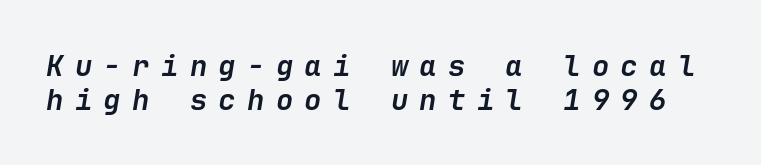
{"italic": "yes", "lean": "right", "slant_degrees": 9, "bold": "yes", "weight": "semibold", "width": "normal", "stroke_contrast": "low", "x_height": "medium", "underline": "no", "line_spacing_ratio": 1.16, "letter_spacing": "wide", "letter_spacing_em": 0.39, "glyph_px": 29}
